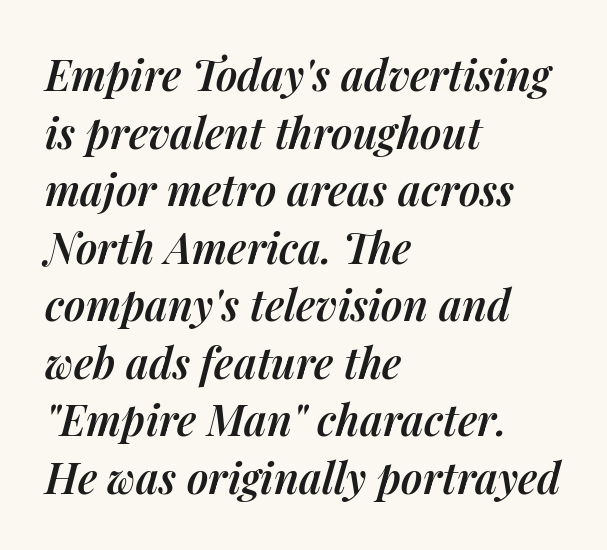
{"italic": "yes", "lean": "right", "slant_degrees": 14, "bold": "semi", "weight": "semibold", "width": "normal", "stroke_contrast": "medium", "x_height": "medium", "monospaced": "no", "underline": "no", "align": "left", "line_spacing": "normal", "line_spacing_ratio": 1.37, "letter_spacing": "normal", "letter_spacing_em": 0.0, "glyph_px": 42}
